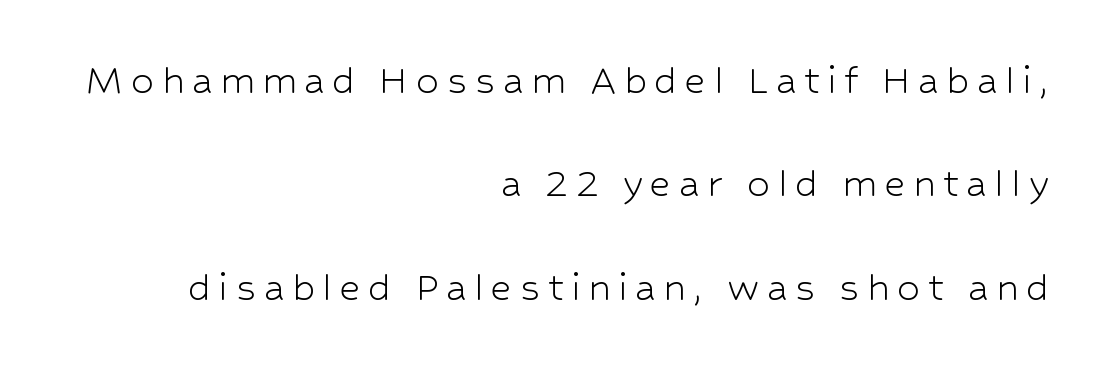
Q: Is the text bold? A: No.
Q: Is the text italic (slanted)? A: No, it is upright.
Q: Is the typeface a serif or a sans-serif typeface? A: Sans-serif.
Q: Is the text underlined? A: No.
Q: How is the paragraph aligned? A: Right-aligned.
Q: Is the spacing between lines tight, normal or loose? A: Loose.
Q: Width (condensed, normal, or wide)? A: Normal.
Q: Stroke contrast? A: Low.
Q: x-height? A: Medium.
Q: Monospaced? A: No.
